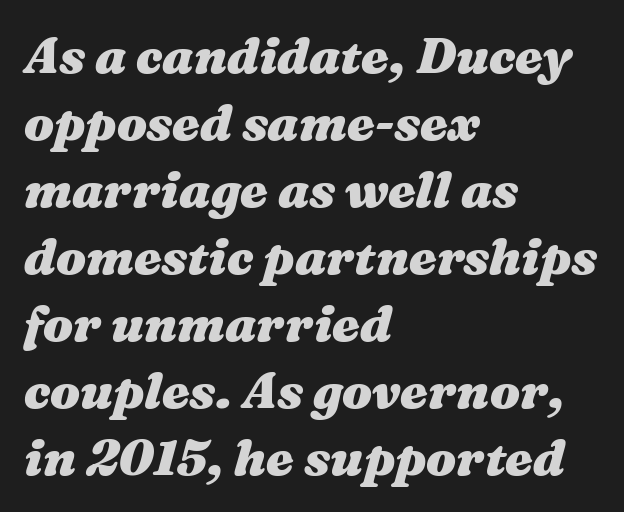
Q: Is the text bold? A: Yes.
Q: Is the text italic (slanted)? A: Yes, it leans right by about 16 degrees.
Q: Is the text underlined? A: No.
Q: How is the paragraph aligned? A: Left-aligned.
Q: Is the spacing between letters normal or unusually wide? A: Normal.
Q: Is the spacing between lines tight, normal or loose? A: Normal.
Q: Width (condensed, normal, or wide)? A: Wide.
Q: Stroke contrast? A: Medium.
Q: x-height? A: Medium.
Q: Monospaced? A: No.
